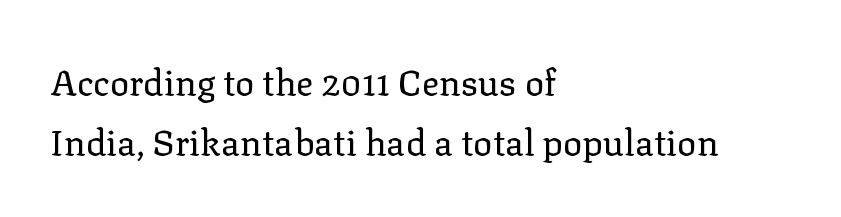
{"serif": "yes", "italic": "no", "bold": "no", "weight": "regular", "width": "normal", "stroke_contrast": "low", "x_height": "medium", "monospaced": "no", "underline": "no", "align": "left", "line_spacing": "normal", "line_spacing_ratio": 1.66, "letter_spacing": "normal", "letter_spacing_em": 0.0, "glyph_px": 36}
